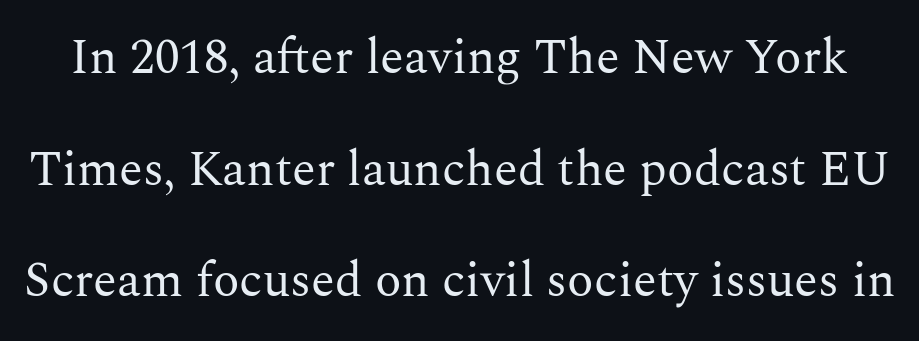
{"serif": "yes", "italic": "no", "bold": "no", "weight": "regular", "width": "normal", "stroke_contrast": "medium", "x_height": "medium", "monospaced": "no", "underline": "no", "line_spacing": "loose", "line_spacing_ratio": 2.28, "letter_spacing": "normal", "letter_spacing_em": 0.0, "glyph_px": 49}
